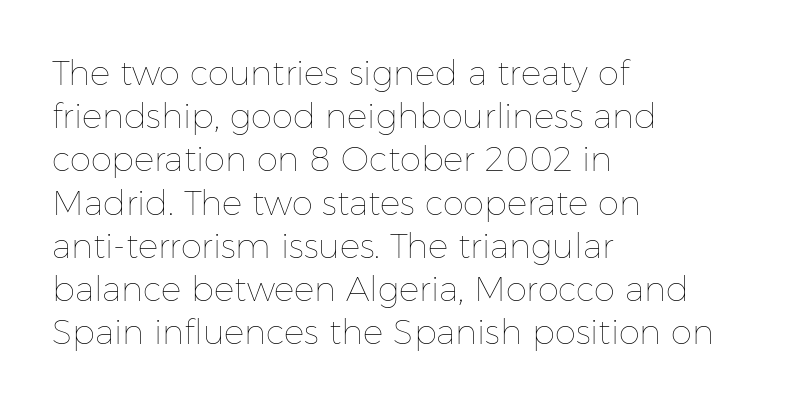
Summary of weight: not heavy and not bold. Italic? Not at all — the glyphs are vertical. Is this a fixed-width face? No — the glyphs have proportional, varying widths. The zone under the glyphs is completely vacant. The designer left line spacing at the default.
